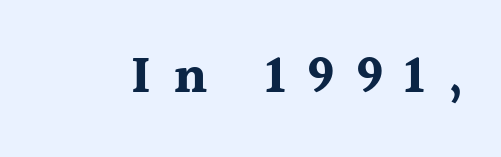
The image shows 52 px bold serif type, upright; set unusually wide letter spacing (+0.44 em), not underlined; a medium x-height.
